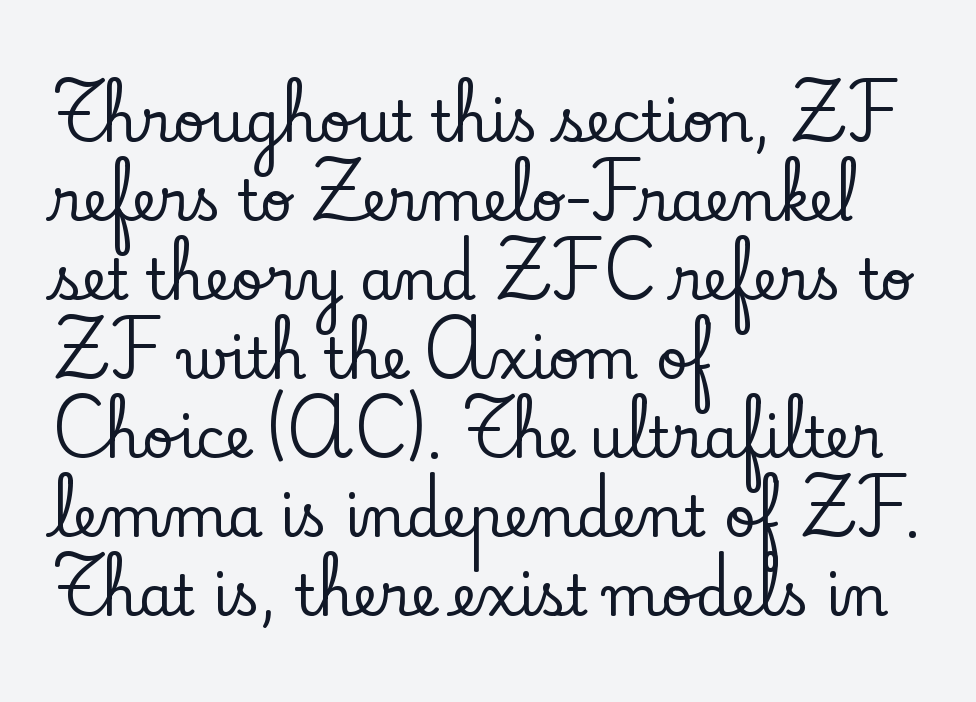
Q: Is the text italic (slanted)? A: No, it is upright.
Q: Is the typeface a serif or a sans-serif typeface? A: Serif.
Q: Is the text underlined? A: No.
Q: How is the paragraph aligned? A: Left-aligned.
Q: Is the spacing between letters normal or unusually wide? A: Normal.
Q: Is the spacing between lines tight, normal or loose? A: Normal.
Q: Width (condensed, normal, or wide)? A: Normal.
Q: Stroke contrast? A: Low.
Q: x-height? A: Small.
Q: Monospaced? A: No.
